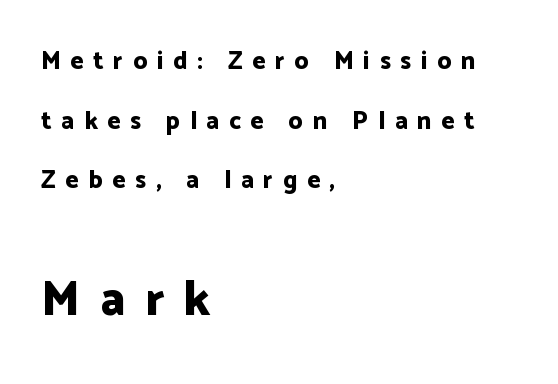
The image shows 50 px bold sans-serif type, upright; set left-aligned, loose line spacing (2.39x), unusually wide letter spacing (+0.39 em), not underlined; the second (bottom) block is 2.0x larger; low stroke contrast and a medium x-height.
